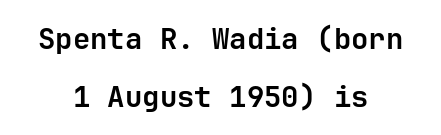
Q: Is the text bold? A: Yes.
Q: Is the text italic (slanted)? A: No, it is upright.
Q: Is the typeface a serif or a sans-serif typeface? A: Sans-serif.
Q: Is the text underlined? A: No.
Q: How is the paragraph aligned? A: Centered.
Q: Is the spacing between letters normal or unusually wide? A: Normal.
Q: Is the spacing between lines tight, normal or loose? A: Loose.
Q: Width (condensed, normal, or wide)? A: Normal.
Q: Stroke contrast? A: Low.
Q: x-height? A: Medium.
Q: Monospaced? A: Yes.
